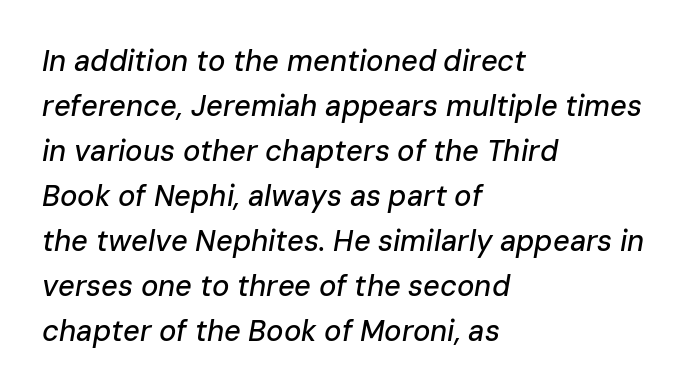
Q: Is the text italic (slanted)? A: Yes, it leans right by about 10 degrees.
Q: Is the text underlined? A: No.
Q: How is the paragraph aligned? A: Left-aligned.
Q: Is the spacing between letters normal or unusually wide? A: Normal.
Q: Is the spacing between lines tight, normal or loose? A: Normal.
Q: Width (condensed, normal, or wide)? A: Normal.
Q: Stroke contrast? A: Low.
Q: x-height? A: Medium.
Q: Monospaced? A: No.
